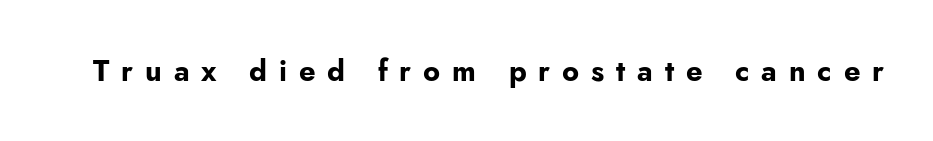
The image shows 29 px bold sans-serif type, upright; set unusually wide letter spacing (+0.41 em), not underlined; low stroke contrast and a small x-height.
